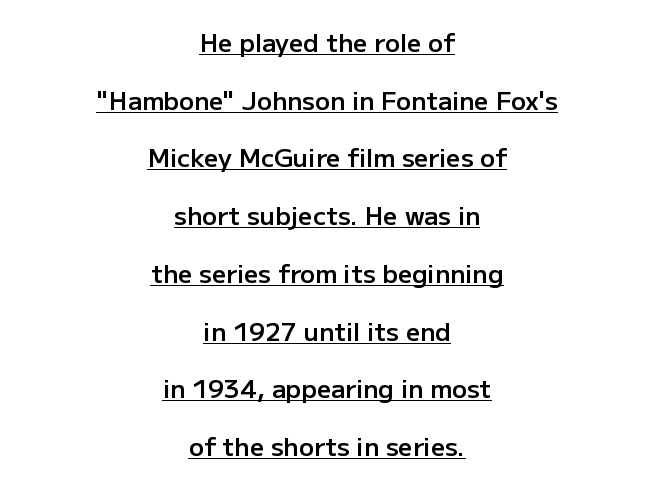
The image shows 25 px text type, upright; set centered, loose line spacing (2.31x), normal letter spacing, underlined.
